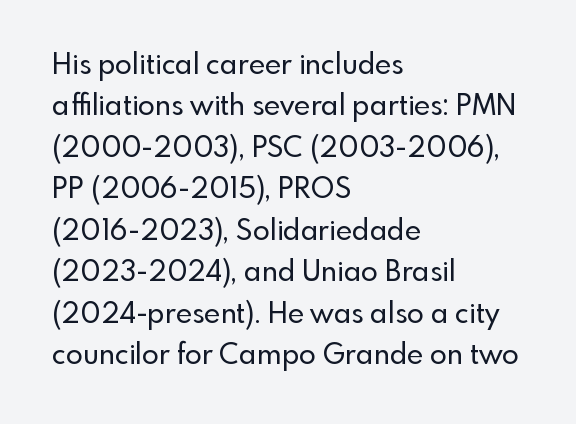
Do the characters align in a grid? No, the font is proportional. The rag falls on the right side of this text block. Observe the absence of serifs on each vertical stroke in this sample. The string is rendered with underlining switched off. How are the letters spaced? Ordinarily, with no added tracking.
